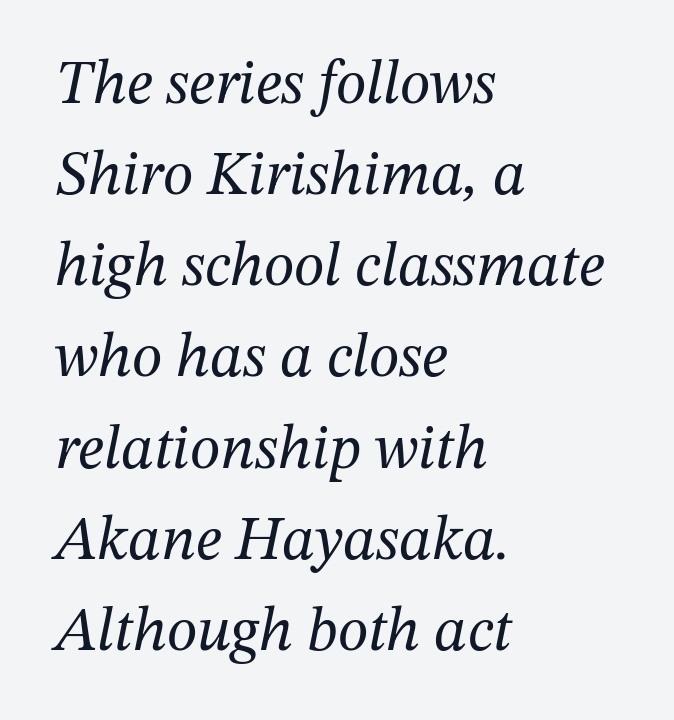
The image shows 62 px regular-weight serif type, italic (leaning right); set left-aligned, normal line spacing (1.47x), normal letter spacing, not underlined; medium stroke contrast and a medium x-height.
